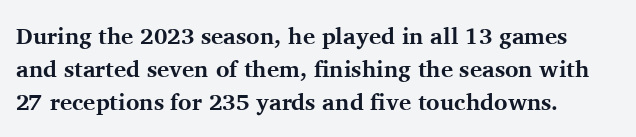
Q: Is the text bold? A: Yes.
Q: Is the text italic (slanted)? A: No, it is upright.
Q: Is the text underlined? A: No.
Q: How is the paragraph aligned? A: Left-aligned.
Q: Is the spacing between letters normal or unusually wide? A: Normal.
Q: Is the spacing between lines tight, normal or loose? A: Normal.
